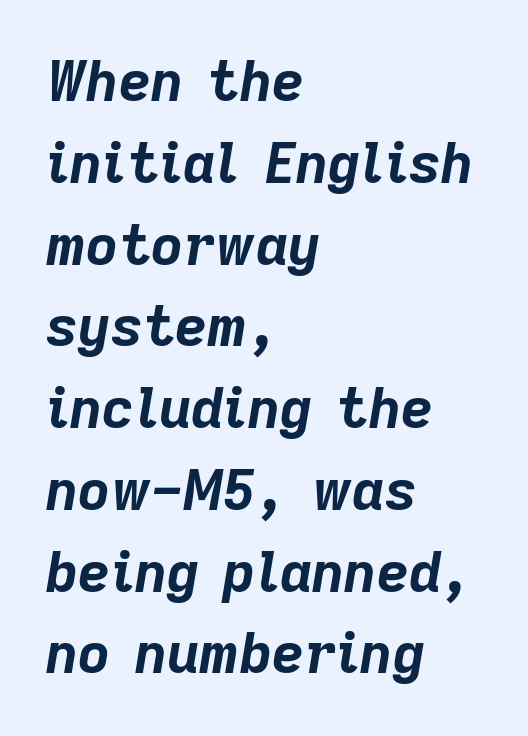
The image shows 56 px bold type, italic (leaning right); set left-aligned, normal line spacing (1.46x), normal letter spacing, not underlined; low stroke contrast and a medium x-height.
